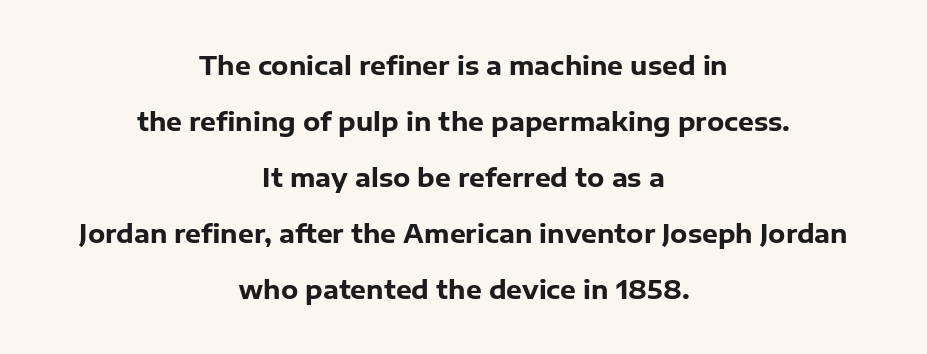
The image shows 25 px bold type, upright; set centered, loose line spacing (2.24x), normal letter spacing, not underlined.
